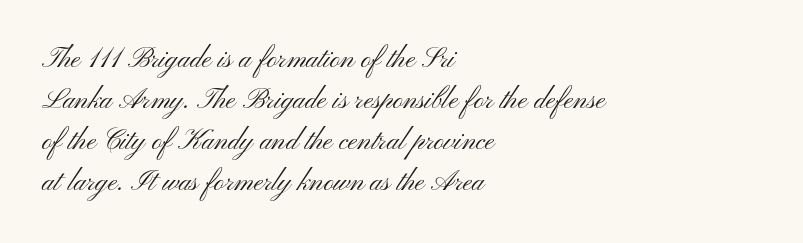
{"serif": "no", "bold": "no", "weight": "light", "width": "wide", "stroke_contrast": "medium", "x_height": "small", "monospaced": "no", "underline": "no", "align": "left", "line_spacing": "normal", "line_spacing_ratio": 1.46, "letter_spacing": "normal", "letter_spacing_em": 0.0, "glyph_px": 28}
